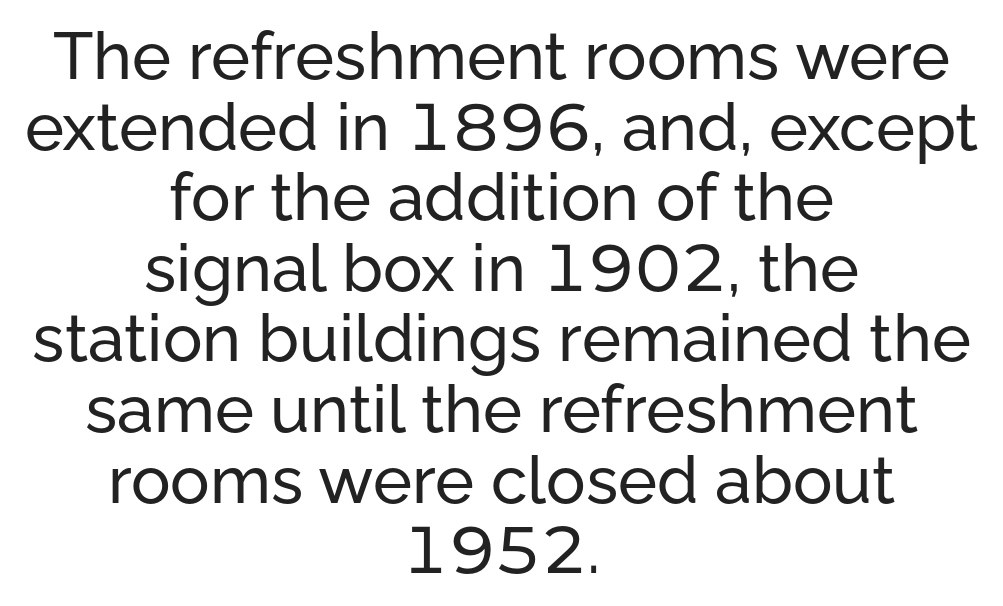
{"serif": "no", "italic": "no", "width": "normal", "stroke_contrast": "low", "x_height": "medium", "monospaced": "no", "underline": "no", "align": "center", "line_spacing": "tight", "line_spacing_ratio": 1.07, "letter_spacing": "normal", "letter_spacing_em": 0.0, "glyph_px": 66}
